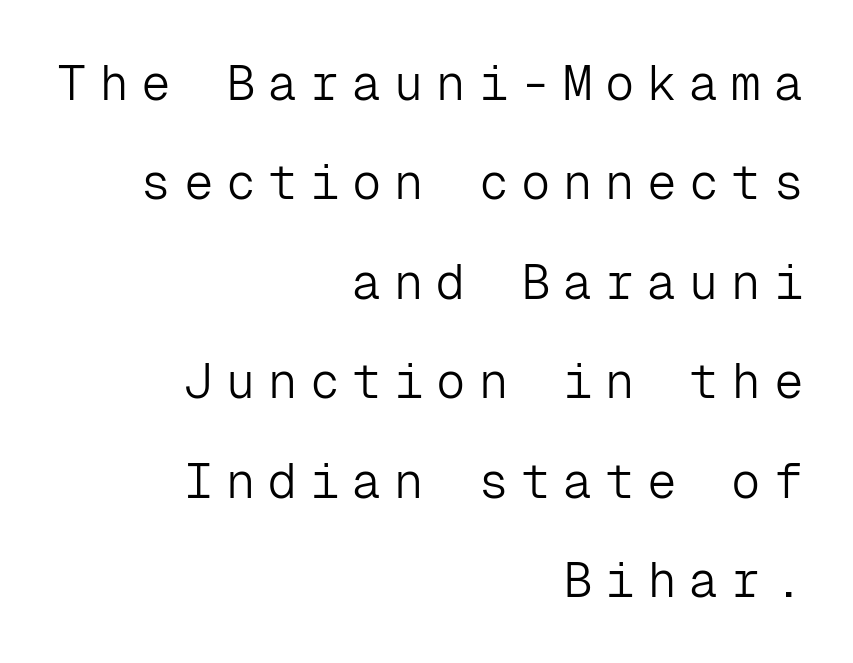
Q: Is the text bold? A: No.
Q: Is the text italic (slanted)? A: No, it is upright.
Q: Is the typeface a serif or a sans-serif typeface? A: Sans-serif.
Q: Is the text underlined? A: No.
Q: How is the paragraph aligned? A: Right-aligned.
Q: Is the spacing between letters normal or unusually wide? A: Unusually wide.
Q: Is the spacing between lines tight, normal or loose? A: Loose.
Q: Width (condensed, normal, or wide)? A: Normal.
Q: Stroke contrast? A: Low.
Q: x-height? A: Medium.
Q: Monospaced? A: Yes.
